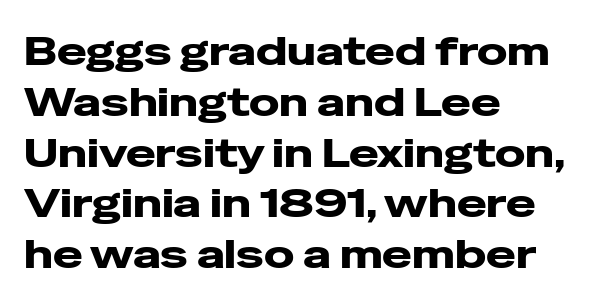
Q: Is the text italic (slanted)? A: No, it is upright.
Q: Is the typeface a serif or a sans-serif typeface? A: Sans-serif.
Q: Is the text underlined? A: No.
Q: How is the paragraph aligned? A: Left-aligned.
Q: Is the spacing between letters normal or unusually wide? A: Normal.
Q: Is the spacing between lines tight, normal or loose? A: Normal.
Q: Width (condensed, normal, or wide)? A: Wide.
Q: Stroke contrast? A: Low.
Q: x-height? A: Medium.
Q: Monospaced? A: No.
